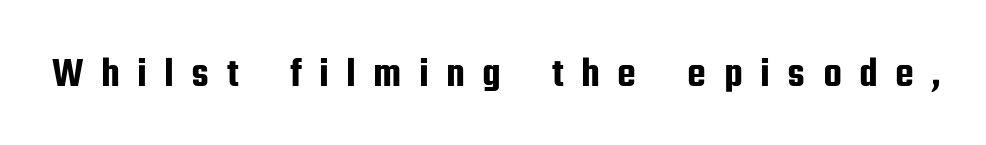
Q: Is the text italic (slanted)? A: No, it is upright.
Q: Is the typeface a serif or a sans-serif typeface? A: Sans-serif.
Q: Is the text underlined? A: No.
Q: Is the spacing between letters normal or unusually wide? A: Unusually wide.
Q: Width (condensed, normal, or wide)? A: Condensed.
Q: Stroke contrast? A: Low.
Q: x-height? A: Medium.
Q: Monospaced? A: No.
